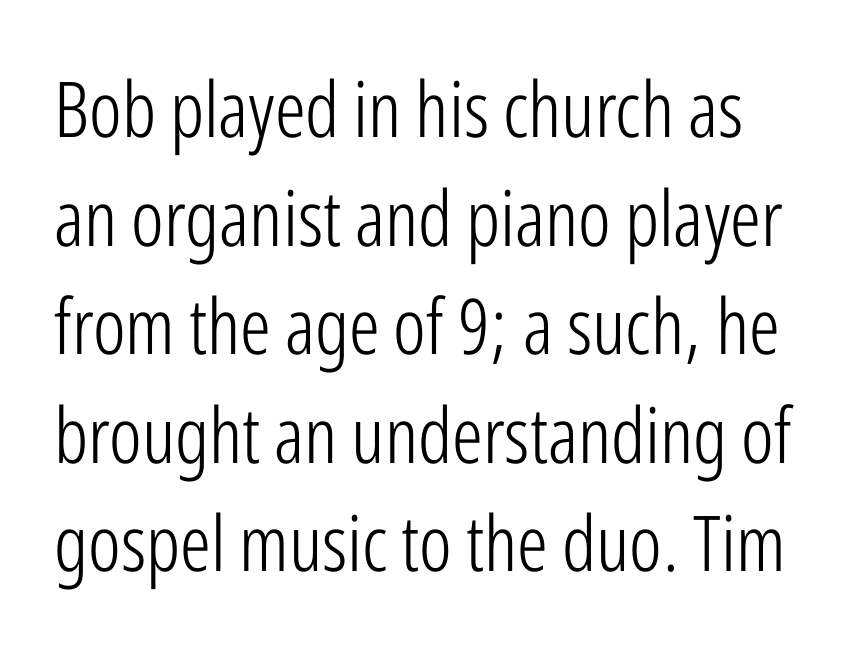
{"serif": "no", "italic": "no", "bold": "no", "weight": "light", "width": "condensed", "stroke_contrast": "low", "x_height": "medium", "monospaced": "no", "underline": "no", "line_spacing": "normal", "line_spacing_ratio": 1.41, "letter_spacing": "normal", "letter_spacing_em": 0.0, "glyph_px": 77}
